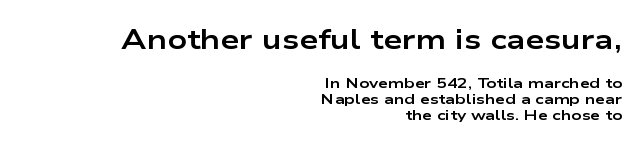
The image shows 27 px bold type, upright; set right-aligned, tight line spacing (1.14x), normal letter spacing, not underlined; the first (top) block is 1.93x larger.
